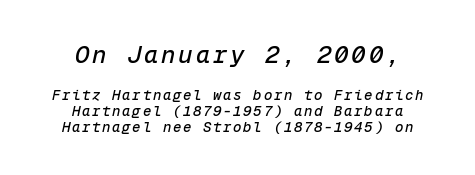
Designer's note — italics engaged. Line spacing here is tight. Plain, unruled lines of type. The setting favours the middle, as headings and verse often do. Visually, the top section dominates because its glyphs are scaled up.
